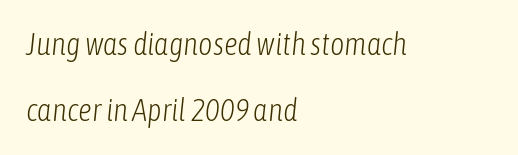
{"italic": "yes", "lean": "right", "slant_degrees": 6, "bold": "no", "weight": "light", "width": "condensed", "stroke_contrast": "low", "x_height": "medium", "monospaced": "no", "underline": "no", "align": "left", "line_spacing": "loose", "line_spacing_ratio": 2.14, "letter_spacing": "normal", "letter_spacing_em": 0.0, "glyph_px": 31}
